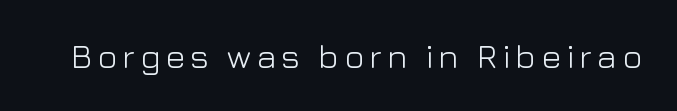
The rendering uses natural spacing where letterforms have individual widths. Nope, no serifs anywhere on these letters. Check under the words: just untouched page. This reads as an unemphasized weight, regular at the heaviest. The lettering stays uniformly vertical, giving the passage a roman look.
